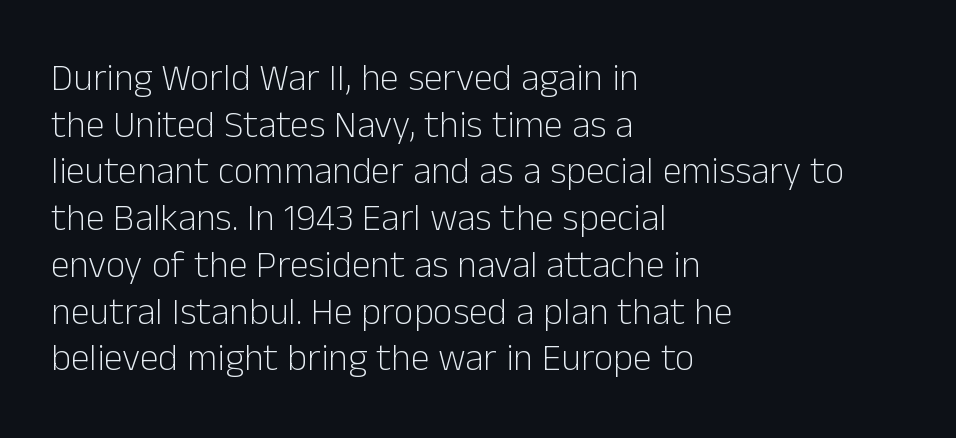
{"serif": "no", "italic": "no", "bold": "no", "weight": "light", "width": "normal", "stroke_contrast": "low", "x_height": "medium", "monospaced": "no", "underline": "no", "align": "left", "line_spacing_ratio": 1.23, "letter_spacing": "normal", "letter_spacing_em": 0.0, "glyph_px": 38}
